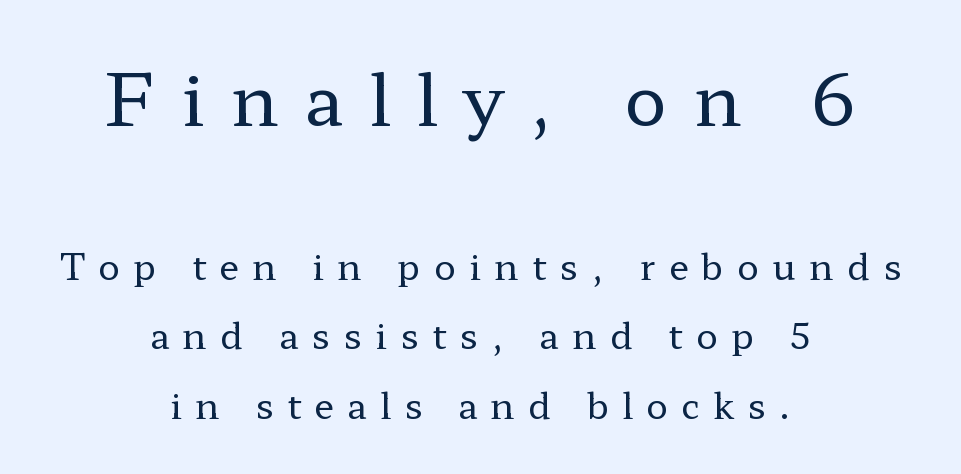
The image shows 71 px regular-weight, wide serif type, upright; set centered, loose line spacing (1.94x), unusually wide letter spacing (+0.37 em), not underlined; the first (top) block is 1.97x larger; low stroke contrast and a medium x-height.
